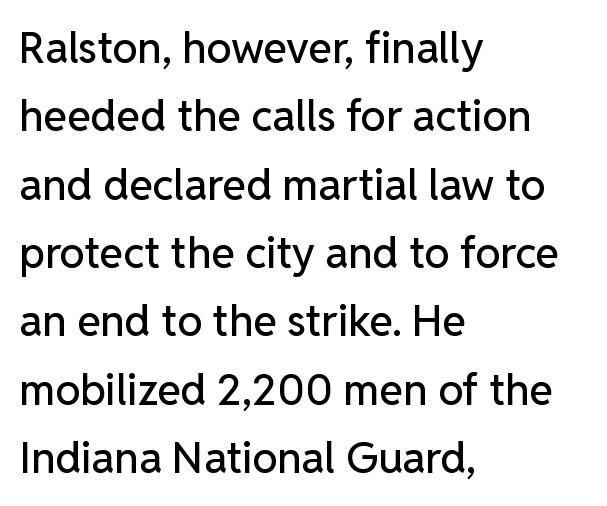
Q: Is the text italic (slanted)? A: No, it is upright.
Q: Is the typeface a serif or a sans-serif typeface? A: Sans-serif.
Q: Is the text underlined? A: No.
Q: How is the paragraph aligned? A: Left-aligned.
Q: Is the spacing between letters normal or unusually wide? A: Normal.
Q: Is the spacing between lines tight, normal or loose? A: Normal.
Q: Width (condensed, normal, or wide)? A: Normal.
Q: Stroke contrast? A: Low.
Q: x-height? A: Medium.
Q: Monospaced? A: No.
